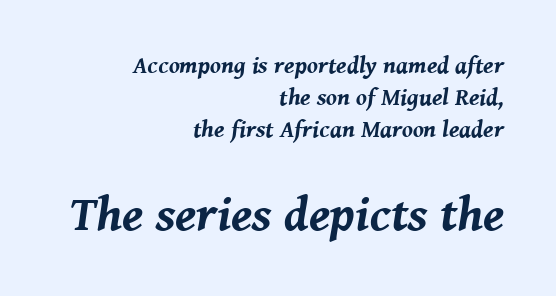
The image shows 49 px bold type, italic (leaning right); set right-aligned, normal line spacing (1.33x), normal letter spacing, not underlined; the second (bottom) block is 2.04x larger; medium stroke contrast and a medium x-height.
